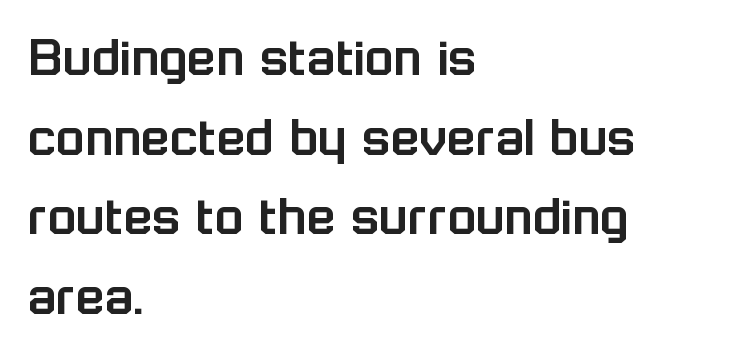
Q: Is the text italic (slanted)? A: No, it is upright.
Q: Is the typeface a serif or a sans-serif typeface? A: Sans-serif.
Q: Is the text underlined? A: No.
Q: How is the paragraph aligned? A: Left-aligned.
Q: Is the spacing between letters normal or unusually wide? A: Normal.
Q: Is the spacing between lines tight, normal or loose? A: Normal.
Q: Width (condensed, normal, or wide)? A: Normal.
Q: Stroke contrast? A: Low.
Q: x-height? A: Medium.
Q: Monospaced? A: No.
